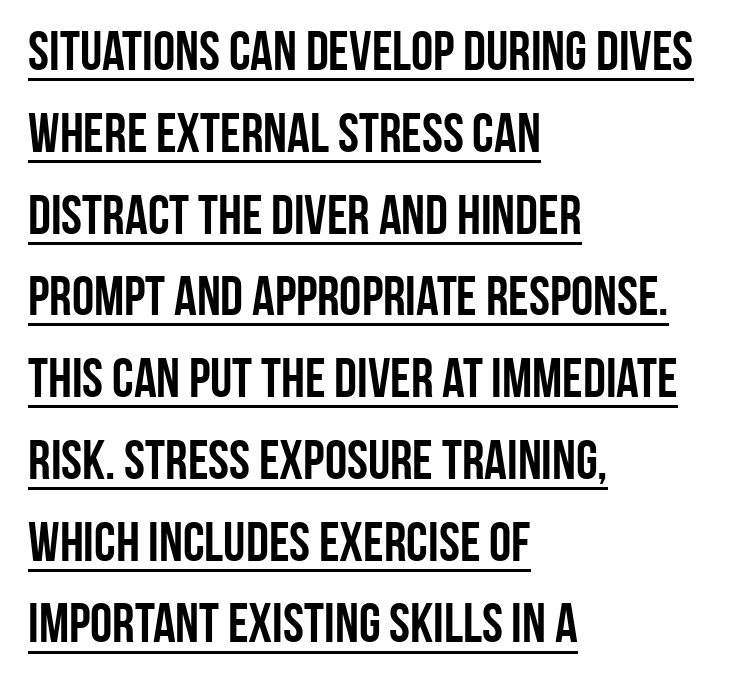
{"serif": "no", "italic": "no", "bold": "yes", "weight": "semibold", "width": "condensed", "stroke_contrast": "low", "x_height": "large", "monospaced": "no", "underline": "yes", "align": "left", "line_spacing": "normal", "line_spacing_ratio": 1.46, "letter_spacing": "normal", "letter_spacing_em": 0.0, "glyph_px": 56}
